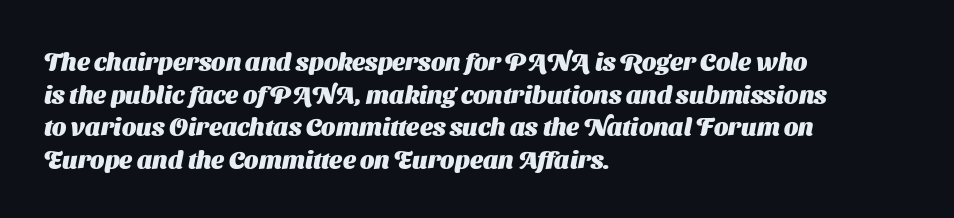
{"bold": "yes", "underline": "no", "align": "left", "line_spacing": "normal", "line_spacing_ratio": 1.31, "letter_spacing": "normal", "letter_spacing_em": 0.0, "glyph_px": 25}
